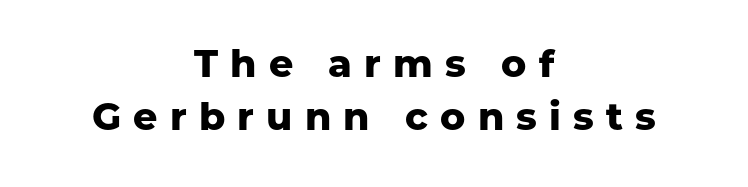
{"serif": "no", "italic": "no", "bold": "yes", "weight": "heavy", "width": "normal", "stroke_contrast": "low", "x_height": "medium", "monospaced": "no", "underline": "no", "align": "center", "line_spacing": "normal", "line_spacing_ratio": 1.4, "letter_spacing": "wide", "letter_spacing_em": 0.32, "glyph_px": 38}
